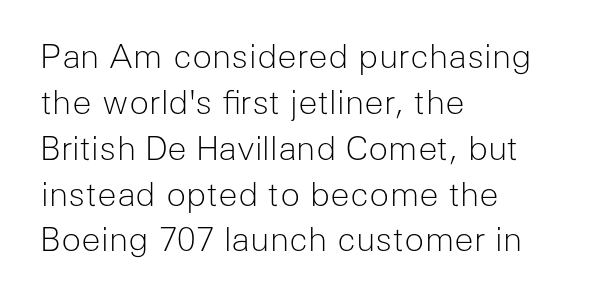
Here the glyphs are tracked normally, forming tight word shapes. The strip under each line holds only bare page. In terms of leading, this rendering sits right in the middle. Bold? No — there's no thickening of the strokes. Caption: multi-line text, flush left, ragged right. In terms of letterform style, serifs are entirely absent.
